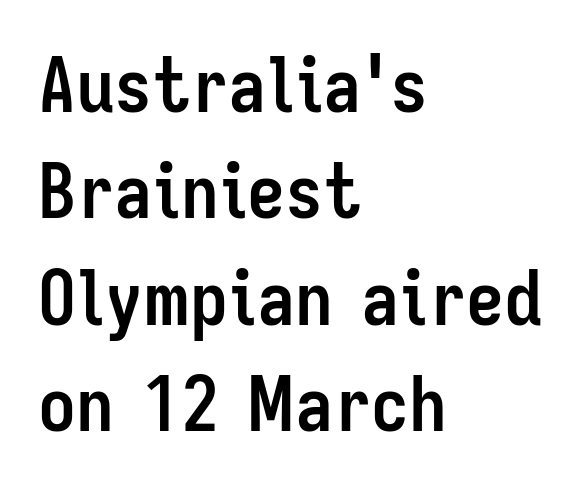
The image shows 76 px semibold, condensed sans-serif type, upright; set left-aligned, normal line spacing (1.4x), normal letter spacing, not underlined; low stroke contrast and a medium x-height.
